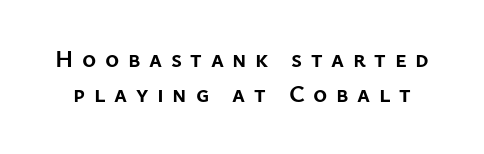
Is there much room between lines? A standard amount, neither cramped nor airy. Heavy, bold letterforms. Posture: vertical. Loose tracking; the words dissolve into strings of separated letters. Clear beneath every line of the passage.
